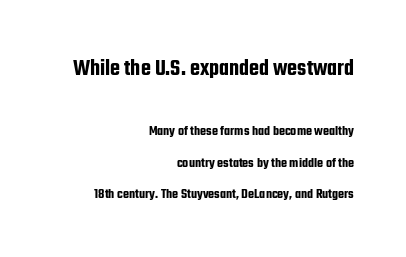
Characters remain perfectly vertical along every line. Regarding leading, the lines here are spaced well apart. The typesetter chose a ragged-left arrangement here. Glyph-to-glyph distance matches everyday printed text.
